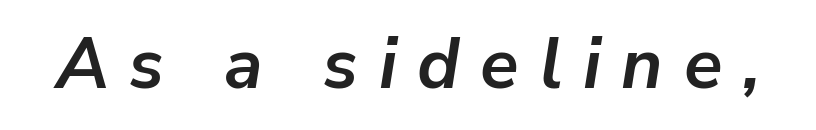
Q: Is the text bold? A: Yes.
Q: Is the text italic (slanted)? A: Yes, it leans right by about 9 degrees.
Q: Is the text underlined? A: No.
Q: Is the spacing between letters normal or unusually wide? A: Unusually wide.
Q: Width (condensed, normal, or wide)? A: Normal.
Q: Stroke contrast? A: Low.
Q: x-height? A: Medium.
Q: Monospaced? A: No.
